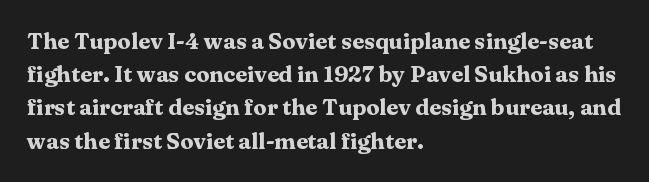
Q: Is the text bold? A: Yes.
Q: Is the text italic (slanted)? A: No, it is upright.
Q: Is the text underlined? A: No.
Q: How is the paragraph aligned? A: Left-aligned.
Q: Is the spacing between letters normal or unusually wide? A: Normal.
Q: Is the spacing between lines tight, normal or loose? A: Normal.
